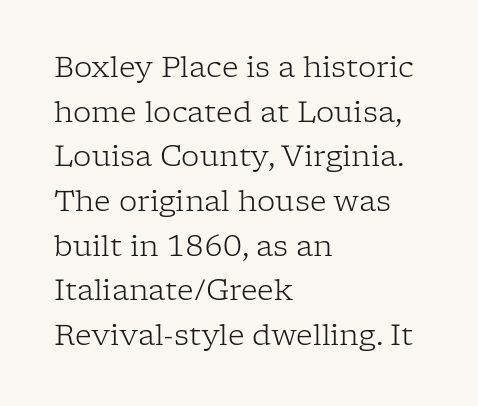
Q: Is the text bold? A: No.
Q: Is the text italic (slanted)? A: No, it is upright.
Q: Is the typeface a serif or a sans-serif typeface? A: Serif.
Q: Is the text underlined? A: No.
Q: How is the paragraph aligned? A: Left-aligned.
Q: Is the spacing between letters normal or unusually wide? A: Normal.
Q: Is the spacing between lines tight, normal or loose? A: Normal.
Q: Width (condensed, normal, or wide)? A: Normal.
Q: Stroke contrast? A: Low.
Q: x-height? A: Medium.
Q: Monospaced? A: No.
